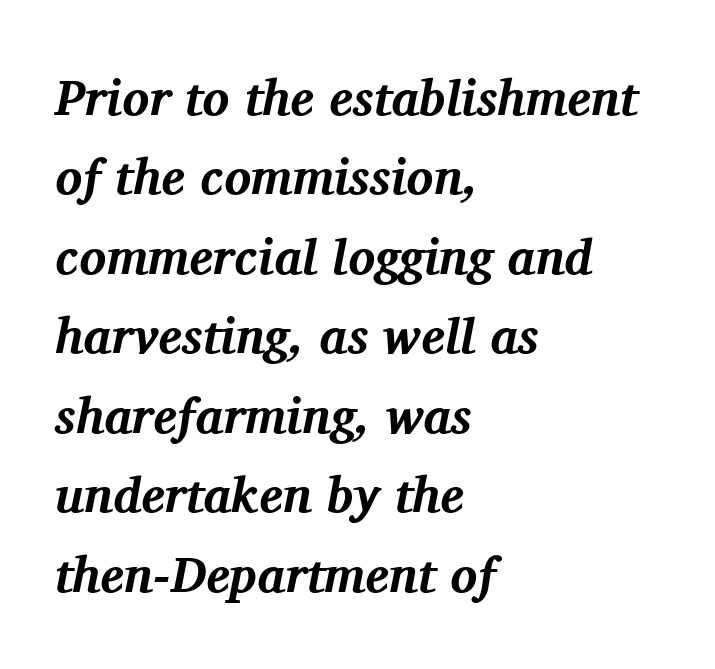
The image shows 50 px bold serif type, italic (leaning right); set left-aligned, normal line spacing (1.59x), normal letter spacing, not underlined; medium stroke contrast and a medium x-height.
